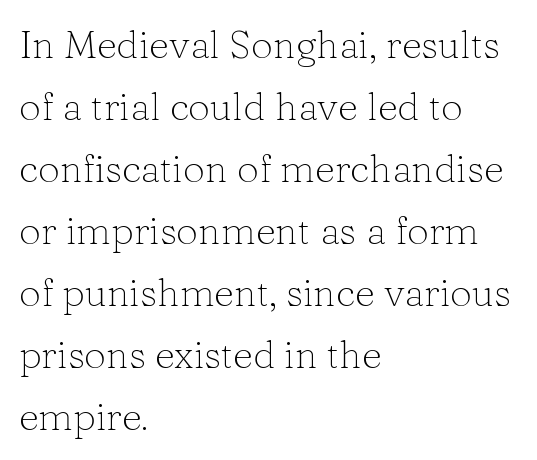
The image shows 39 px light serif type, upright; set left-aligned, normal line spacing (1.59x), normal letter spacing, not underlined; low stroke contrast and a medium x-height.
